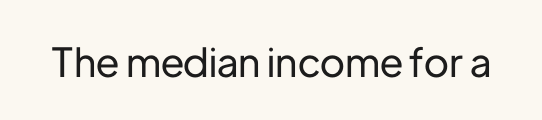
The image shows 40 px sans-serif type, upright; set normal letter spacing, not underlined; low stroke contrast and a medium x-height.
